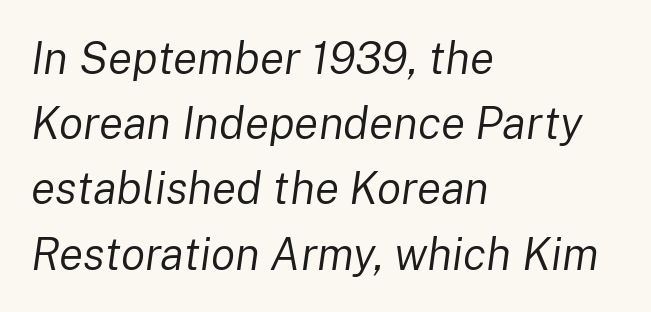
Q: Is the text bold? A: No.
Q: Is the text italic (slanted)? A: Yes, it leans right by about 8 degrees.
Q: Is the text underlined? A: No.
Q: How is the paragraph aligned? A: Left-aligned.
Q: Is the spacing between letters normal or unusually wide? A: Normal.
Q: Is the spacing between lines tight, normal or loose? A: Normal.
Q: Width (condensed, normal, or wide)? A: Normal.
Q: Stroke contrast? A: Low.
Q: x-height? A: Medium.
Q: Monospaced? A: No.
